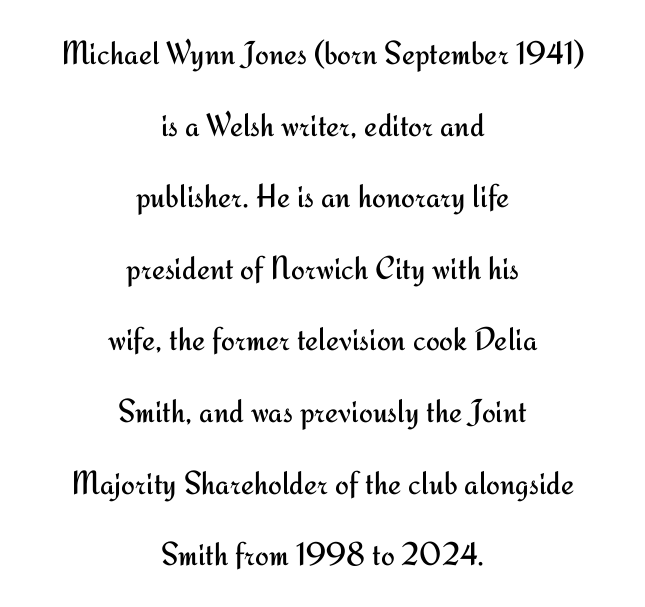
The image shows 33 px regular-weight sans-serif type, upright; set centered, loose line spacing (2.17x), normal letter spacing, not underlined; medium stroke contrast and a small x-height.
